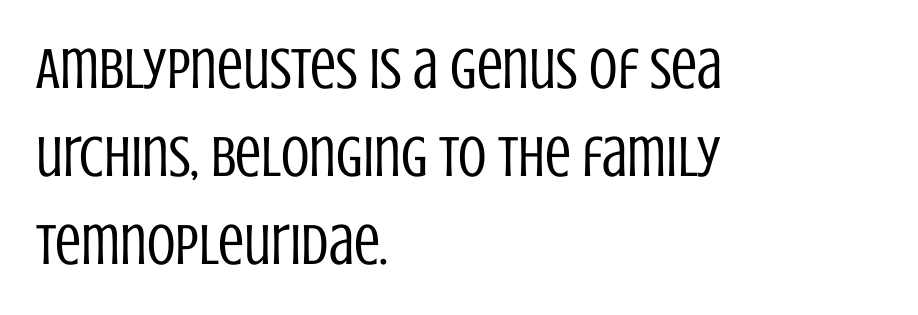
{"serif": "no", "italic": "no", "bold": "no", "weight": "regular", "width": "condensed", "stroke_contrast": "low", "x_height": "large", "monospaced": "no", "underline": "no", "align": "left", "line_spacing": "normal", "line_spacing_ratio": 1.52, "letter_spacing": "normal", "letter_spacing_em": 0.0, "glyph_px": 58}
